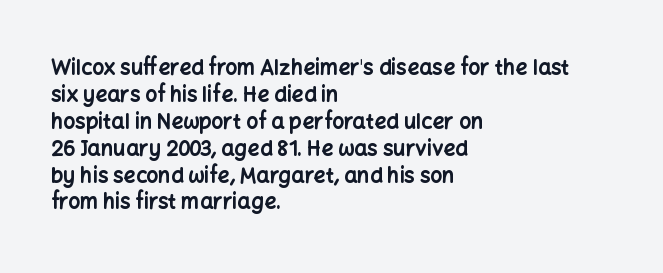
{"italic": "no", "bold": "yes", "underline": "no", "align": "left", "line_spacing": "normal", "line_spacing_ratio": 1.28, "letter_spacing": "normal", "letter_spacing_em": 0.0, "glyph_px": 21}
